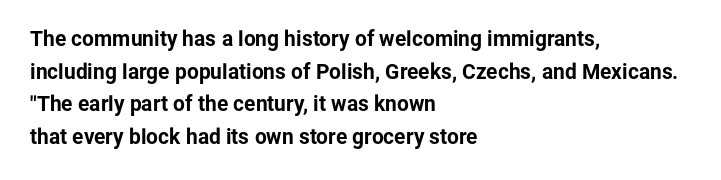
{"italic": "no", "bold": "yes", "underline": "no", "align": "left", "line_spacing": "normal", "line_spacing_ratio": 1.55, "letter_spacing": "normal", "letter_spacing_em": 0.0, "glyph_px": 21}
